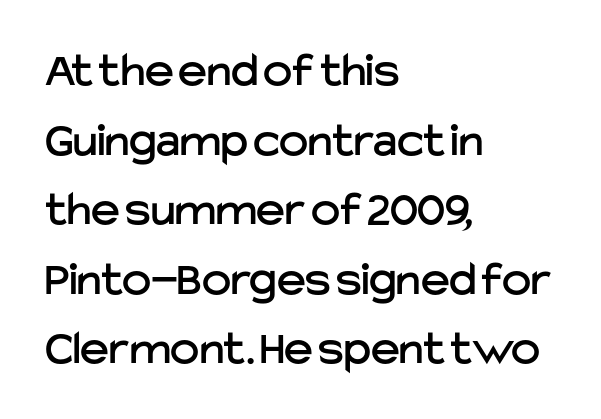
Tracking value appears to be zero — textbook default spacing. In terms of posture, this sample is upright. Think of a printed novel: that variable character pitch is what you see here. Examine the stroke ends and you'll find no serifs. Does the leading feel generous? No, just average. Clear beneath every line of the passage.
